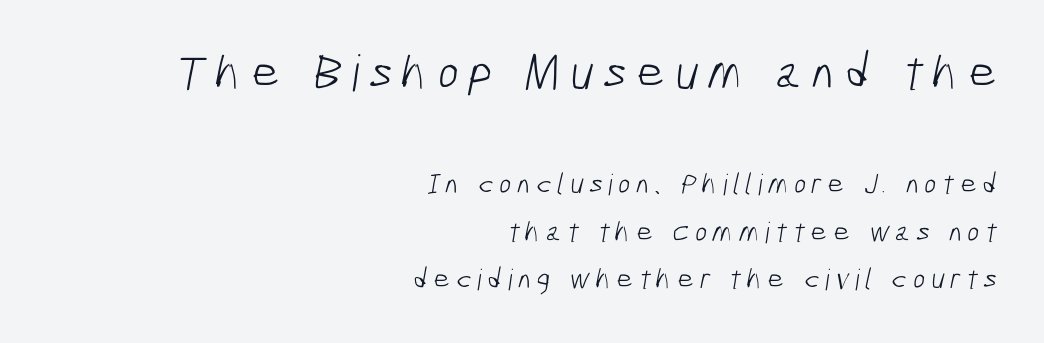
{"serif": "no", "bold": "no", "weight": "light", "width": "condensed", "stroke_contrast": "low", "x_height": "medium", "monospaced": "no", "underline": "no", "align": "right", "line_spacing": "normal", "line_spacing_ratio": 1.63, "larger_block": "first", "size_ratio": 1.72, "glyph_px": 50}
